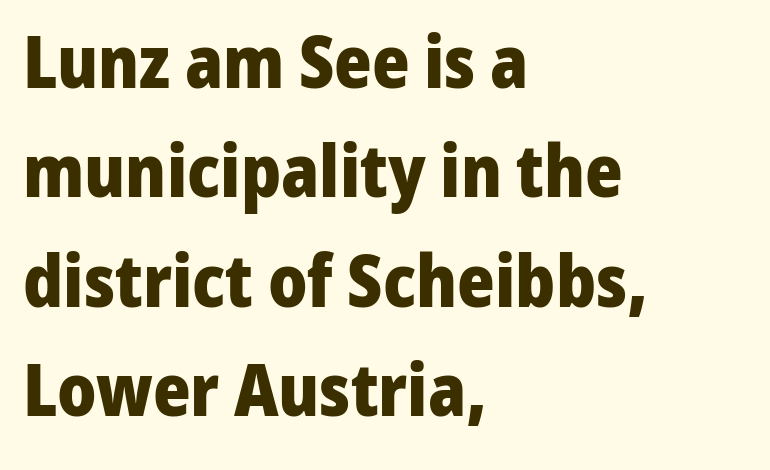
Q: Is the text bold? A: Yes.
Q: Is the text italic (slanted)? A: No, it is upright.
Q: Is the typeface a serif or a sans-serif typeface? A: Sans-serif.
Q: Is the text underlined? A: No.
Q: How is the paragraph aligned? A: Left-aligned.
Q: Is the spacing between letters normal or unusually wide? A: Normal.
Q: Is the spacing between lines tight, normal or loose? A: Normal.
Q: Width (condensed, normal, or wide)? A: Normal.
Q: Stroke contrast? A: Low.
Q: x-height? A: Medium.
Q: Monospaced? A: No.
